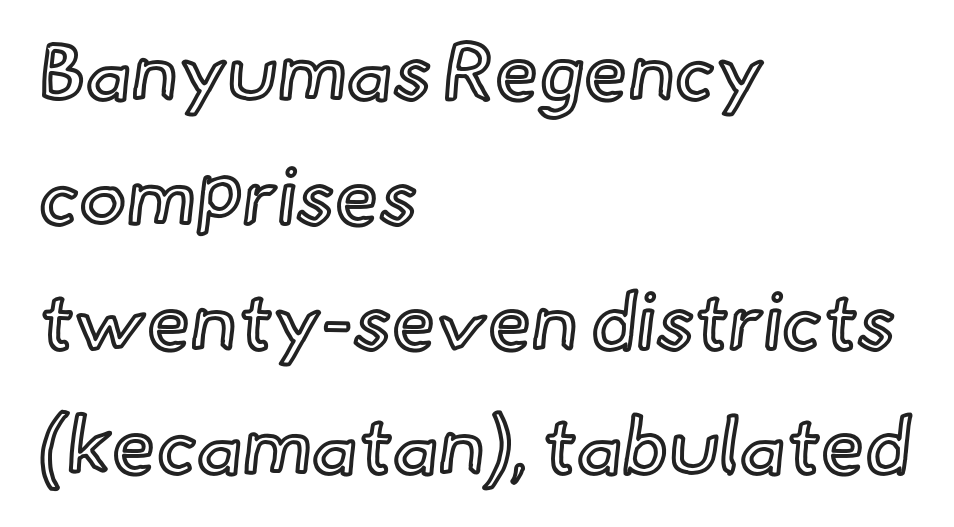
The image shows 79 px text type; set left-aligned, normal line spacing (1.58x), normal letter spacing, not underlined; a small x-height.
